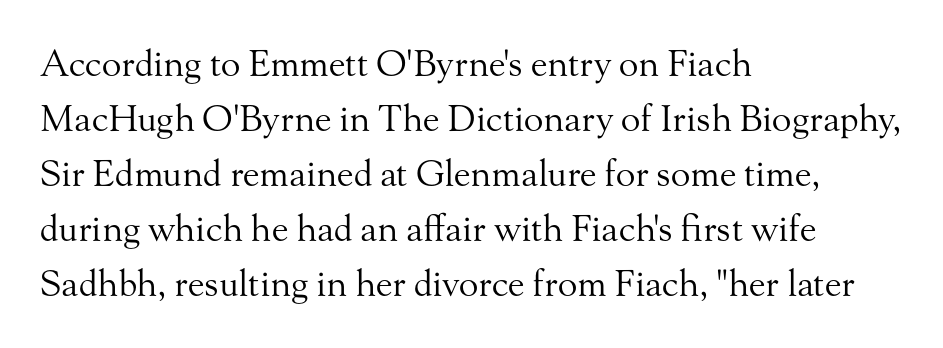
Q: Is the text bold? A: No.
Q: Is the text italic (slanted)? A: No, it is upright.
Q: Is the typeface a serif or a sans-serif typeface? A: Serif.
Q: Is the text underlined? A: No.
Q: How is the paragraph aligned? A: Left-aligned.
Q: Is the spacing between letters normal or unusually wide? A: Normal.
Q: Is the spacing between lines tight, normal or loose? A: Normal.
Q: Width (condensed, normal, or wide)? A: Normal.
Q: Stroke contrast? A: Medium.
Q: x-height? A: Small.
Q: Monospaced? A: No.
